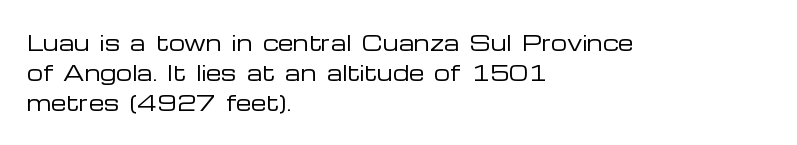
What stands out about the letter spacing? Nothing — it is the standard amount. The axis of the letterforms is exactly vertical. Check the space under the baseline: it is left empty. Evenly set lines give the paragraph a standard silhouette.
